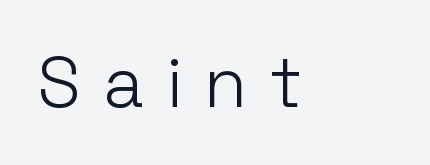
Q: Is the text bold? A: No.
Q: Is the text italic (slanted)? A: No, it is upright.
Q: Is the typeface a serif or a sans-serif typeface? A: Sans-serif.
Q: Is the text underlined? A: No.
Q: How is the paragraph aligned? A: Left-aligned.
Q: Is the spacing between letters normal or unusually wide? A: Unusually wide.
Q: Width (condensed, normal, or wide)? A: Normal.
Q: Stroke contrast? A: Low.
Q: x-height? A: Medium.
Q: Monospaced? A: No.
